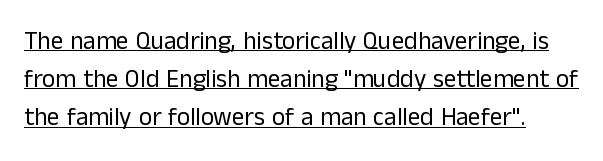
Q: Is the text bold? A: No.
Q: Is the text italic (slanted)? A: No, it is upright.
Q: Is the text underlined? A: Yes.
Q: Is the spacing between letters normal or unusually wide? A: Normal.
Q: Is the spacing between lines tight, normal or loose? A: Normal.
